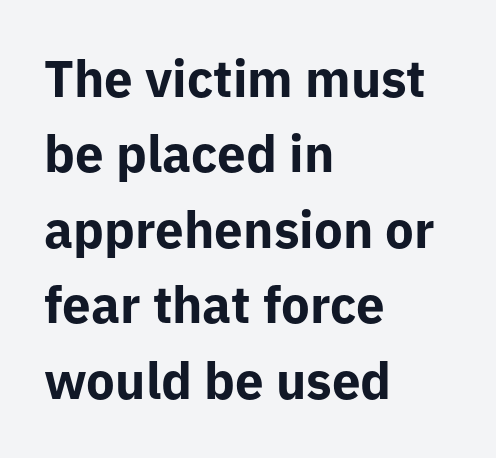
Q: Is the text bold? A: Yes.
Q: Is the text italic (slanted)? A: No, it is upright.
Q: Is the typeface a serif or a sans-serif typeface? A: Sans-serif.
Q: Is the text underlined? A: No.
Q: How is the paragraph aligned? A: Left-aligned.
Q: Is the spacing between letters normal or unusually wide? A: Normal.
Q: Is the spacing between lines tight, normal or loose? A: Normal.
Q: Width (condensed, normal, or wide)? A: Normal.
Q: Stroke contrast? A: Low.
Q: x-height? A: Medium.
Q: Monospaced? A: No.
